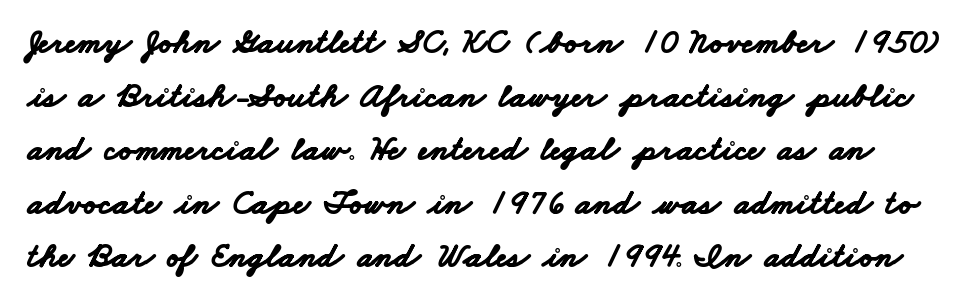
Observe the ordinary spacing: letters are neighbours, not strangers. The text was rendered using a sans face with plain stroke endings. Leading: standard. The passage shown is emphatically bold. The zone under the glyphs is completely vacant.
